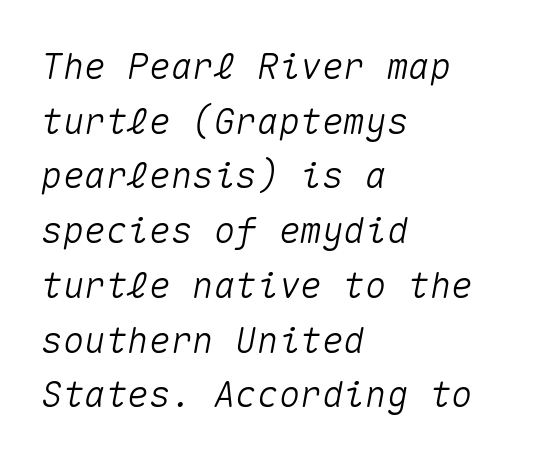
Leading: standard. Caption: multi-line text, flush left, ragged right. No word sits above an underline. In terms of letterspacing, this is plain default setting. The glyphs look as if they've been sheared to an angle. This sample has the even, mechanical cadence of fixed-width lettering.
